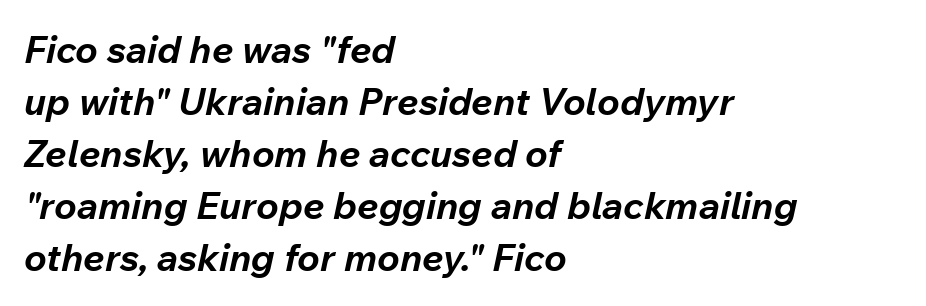
The image shows 38 px bold type, italic (leaning right); set left-aligned, normal line spacing (1.37x), normal letter spacing, not underlined; low stroke contrast and a medium x-height.
